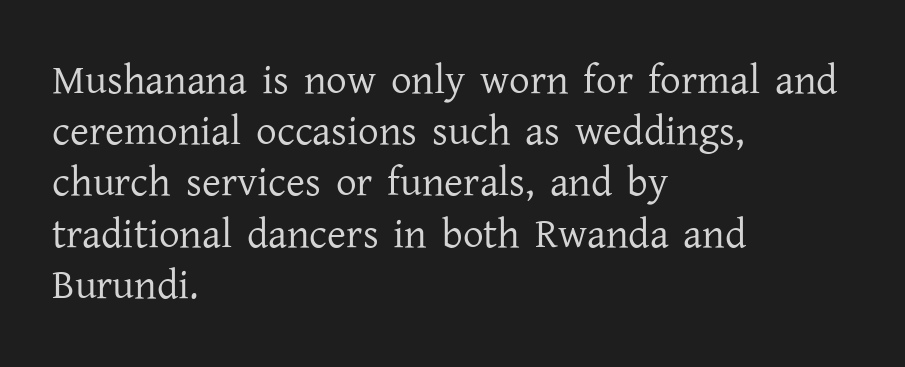
The image shows 41 px regular-weight serif type, upright; set left-aligned, normal line spacing (1.25x), normal letter spacing, not underlined; low stroke contrast and a medium x-height.
